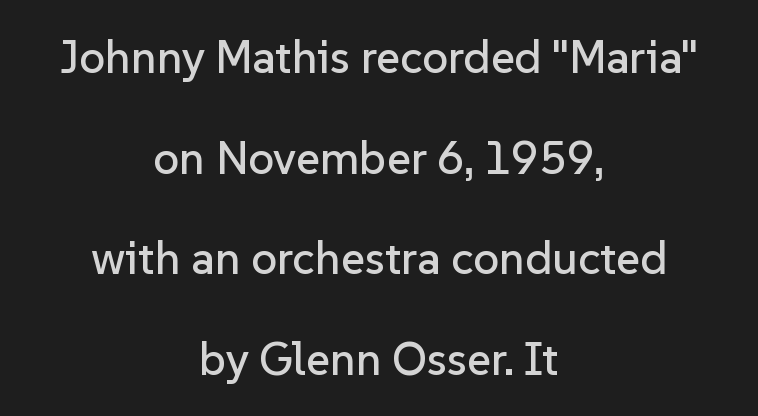
The horizontal fit of the characters is conventional and even. Letters rest on an invisible, unmarked baseline. Is there much room between lines? Yes — plenty of vertical air separates them. The compositor balanced each line on the midline. Character widths vary here, with narrow letters taking less room than wide ones.
